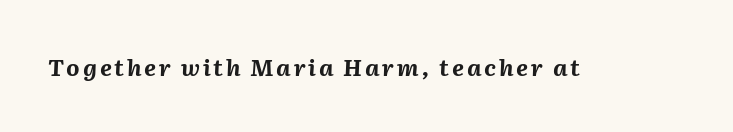
This rendering features lettering with no underline. Pretty heavy lettering here — definitely bold. This is oblique type, the kind used for emphasis or titles.
